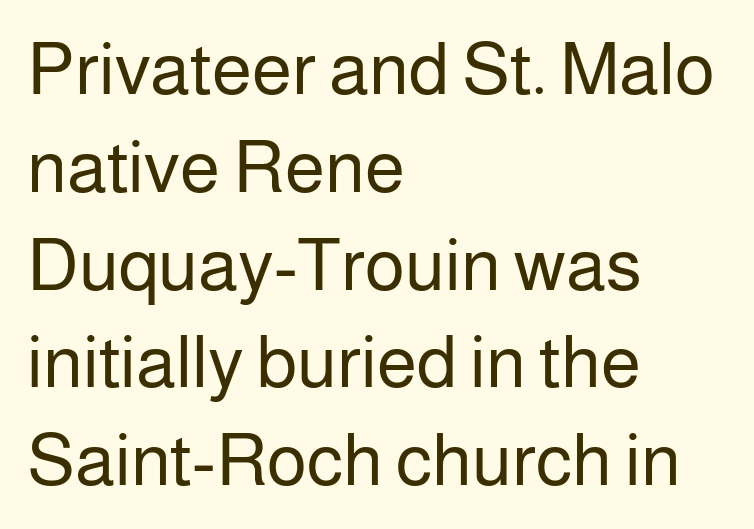
{"serif": "no", "italic": "no", "bold": "no", "weight": "regular", "width": "normal", "stroke_contrast": "low", "x_height": "medium", "monospaced": "no", "underline": "no", "align": "left", "line_spacing": "normal", "line_spacing_ratio": 1.34, "letter_spacing": "normal", "letter_spacing_em": 0.0, "glyph_px": 73}
